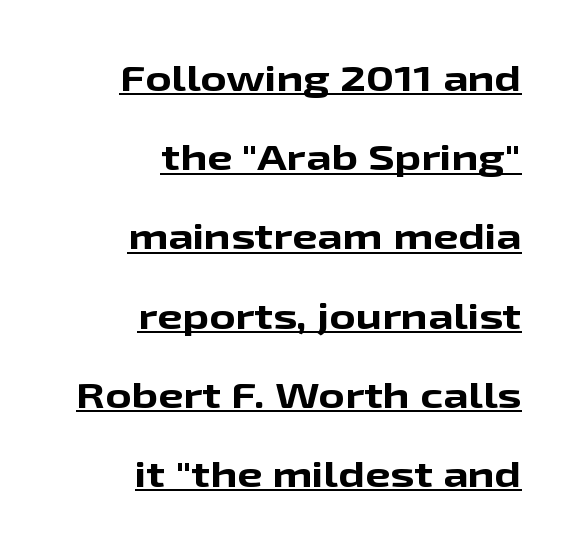
The lines in this sample share a right terminus and differ only in where they begin. Compared with typical paragraphs, the rows here are farther apart. The rendering uses natural spacing where letterforms have individual widths. The specimen reads as upright at a glance. Plenty of ink on the page — the face is bold. These lines are composed in type without serifs.
